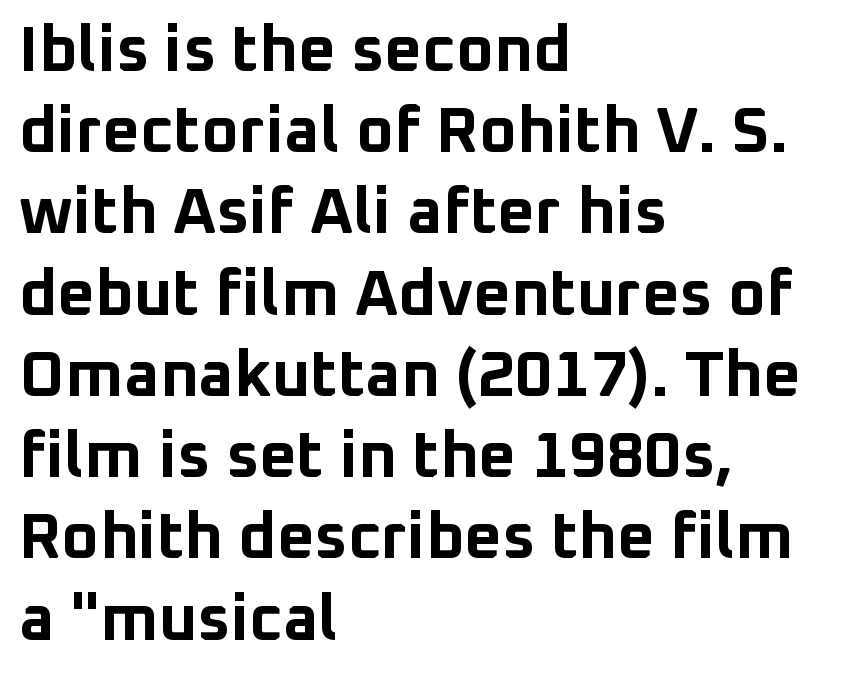
Line starts are locked; line ends wander. A typesetter would mark this as roman, not italic. Unlike a traditional serif, this face leaves its strokes unadorned. Character widths vary here, with narrow letters taking less room than wide ones.
